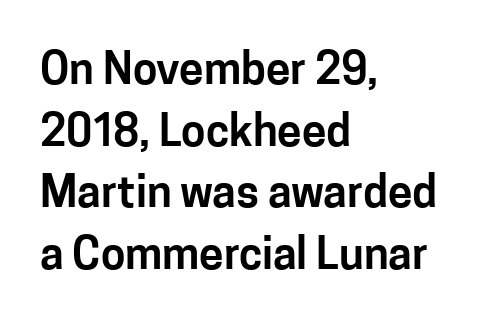
Q: Is the text italic (slanted)? A: No, it is upright.
Q: Is the typeface a serif or a sans-serif typeface? A: Sans-serif.
Q: Is the text underlined? A: No.
Q: How is the paragraph aligned? A: Left-aligned.
Q: Is the spacing between letters normal or unusually wide? A: Normal.
Q: Is the spacing between lines tight, normal or loose? A: Normal.
Q: Width (condensed, normal, or wide)? A: Normal.
Q: Stroke contrast? A: Low.
Q: x-height? A: Medium.
Q: Monospaced? A: No.
